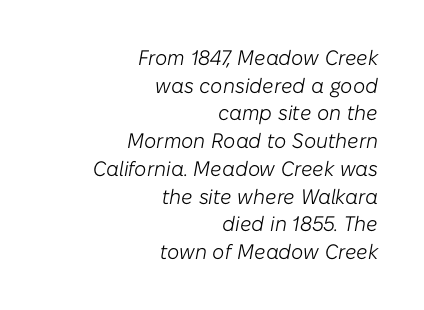
The image shows 21 px text type, italic (leaning right); set right-aligned, normal line spacing (1.32x), normal letter spacing, not underlined.
